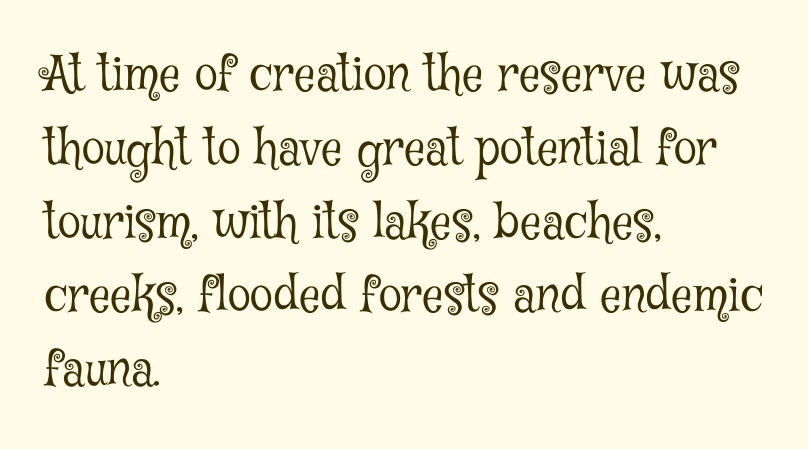
Q: Is the text bold? A: No.
Q: Is the text italic (slanted)? A: No, it is upright.
Q: Is the typeface a serif or a sans-serif typeface? A: Serif.
Q: Is the text underlined? A: No.
Q: How is the paragraph aligned? A: Left-aligned.
Q: Is the spacing between letters normal or unusually wide? A: Normal.
Q: Is the spacing between lines tight, normal or loose? A: Normal.
Q: Width (condensed, normal, or wide)? A: Condensed.
Q: Stroke contrast? A: Low.
Q: x-height? A: Medium.
Q: Monospaced? A: No.
